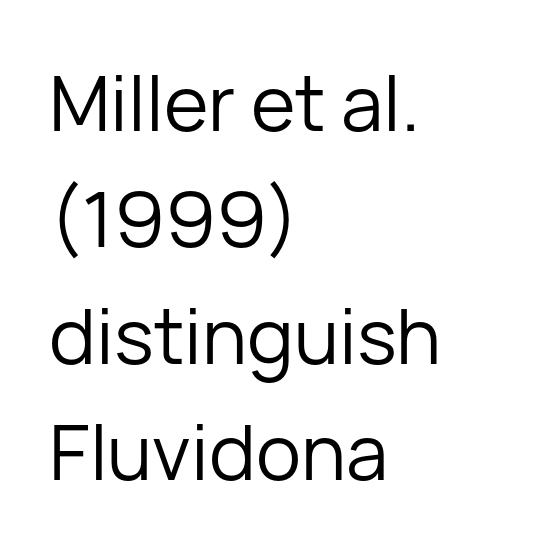
The face used here is proportionally spaced, like ordinary book or web type. The strokes carry an ordinary text weight at most. The zone under the glyphs is completely vacant. Casual observation: everything's shoved over to the left. Italic: no, the glyphs are upright roman. Honestly, the row spacing looks completely unremarkable.
